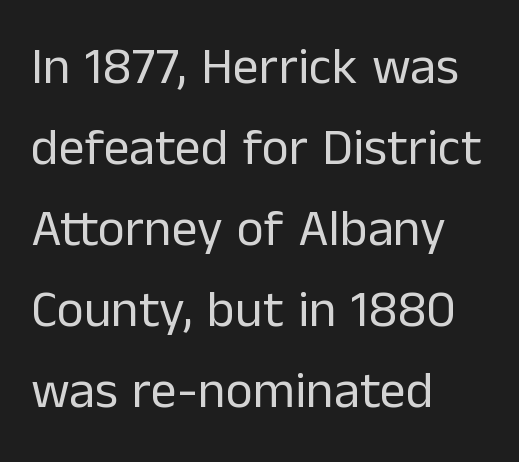
Q: Is the text bold? A: No.
Q: Is the text italic (slanted)? A: No, it is upright.
Q: Is the typeface a serif or a sans-serif typeface? A: Sans-serif.
Q: Is the text underlined? A: No.
Q: How is the paragraph aligned? A: Left-aligned.
Q: Is the spacing between letters normal or unusually wide? A: Normal.
Q: Is the spacing between lines tight, normal or loose? A: Normal.
Q: Width (condensed, normal, or wide)? A: Normal.
Q: Stroke contrast? A: Low.
Q: x-height? A: Medium.
Q: Monospaced? A: No.
